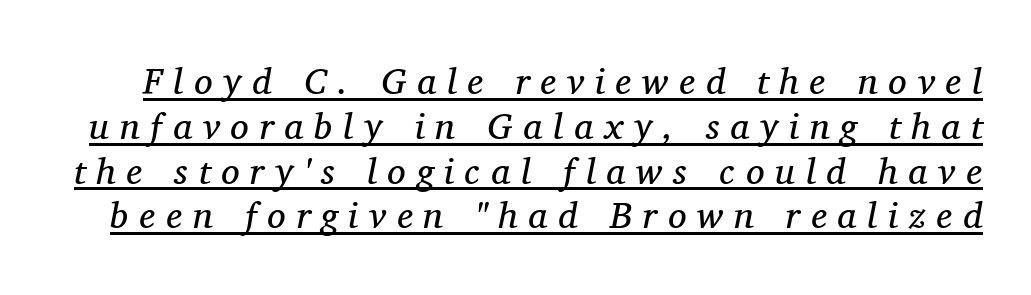
Q: Is the text bold? A: No.
Q: Is the text italic (slanted)? A: Yes, it leans right by about 11 degrees.
Q: Is the typeface a serif or a sans-serif typeface? A: Serif.
Q: Is the text underlined? A: Yes.
Q: Is the spacing between letters normal or unusually wide? A: Unusually wide.
Q: Width (condensed, normal, or wide)? A: Normal.
Q: Stroke contrast? A: Medium.
Q: x-height? A: Medium.
Q: Monospaced? A: No.
